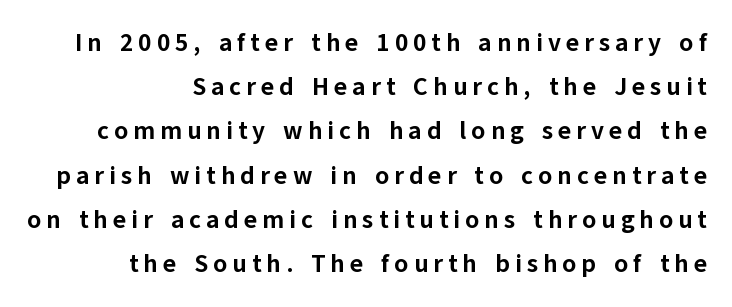
The image shows 25 px bold type, upright; set right-aligned, line spacing 1.77x, unusually wide letter spacing (+0.2 em), not underlined.
